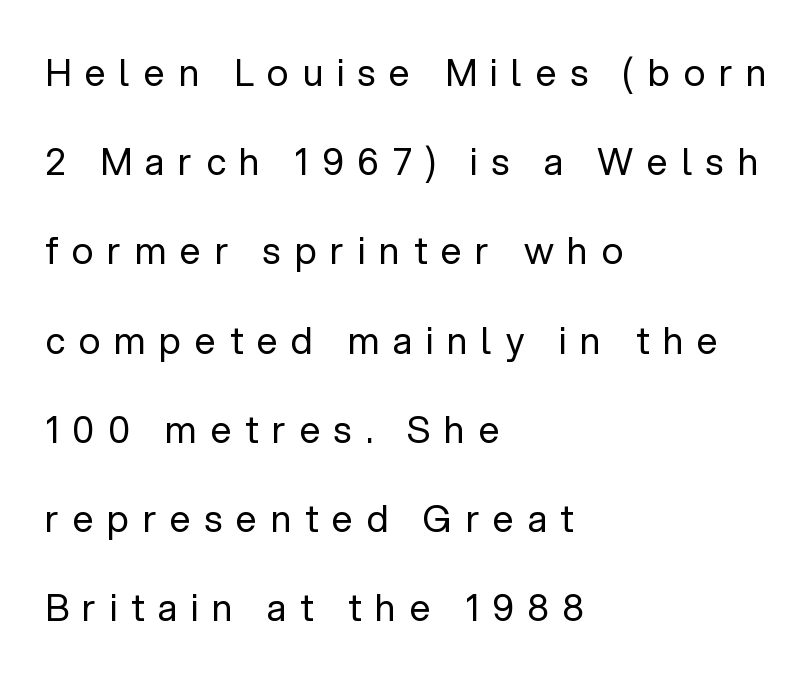
The image shows 37 px regular-weight sans-serif type, upright; set left-aligned, loose line spacing (2.41x), unusually wide letter spacing (+0.37 em), not underlined; low stroke contrast and a medium x-height.
